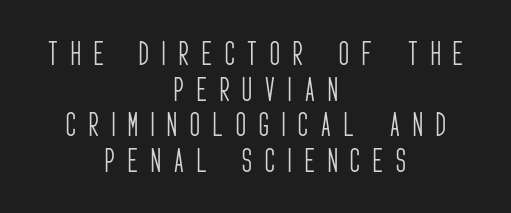
{"italic": "no", "bold": "no", "underline": "no", "align": "center", "line_spacing": "normal", "line_spacing_ratio": 1.32, "letter_spacing": "wide", "letter_spacing_em": 0.49, "glyph_px": 27}
